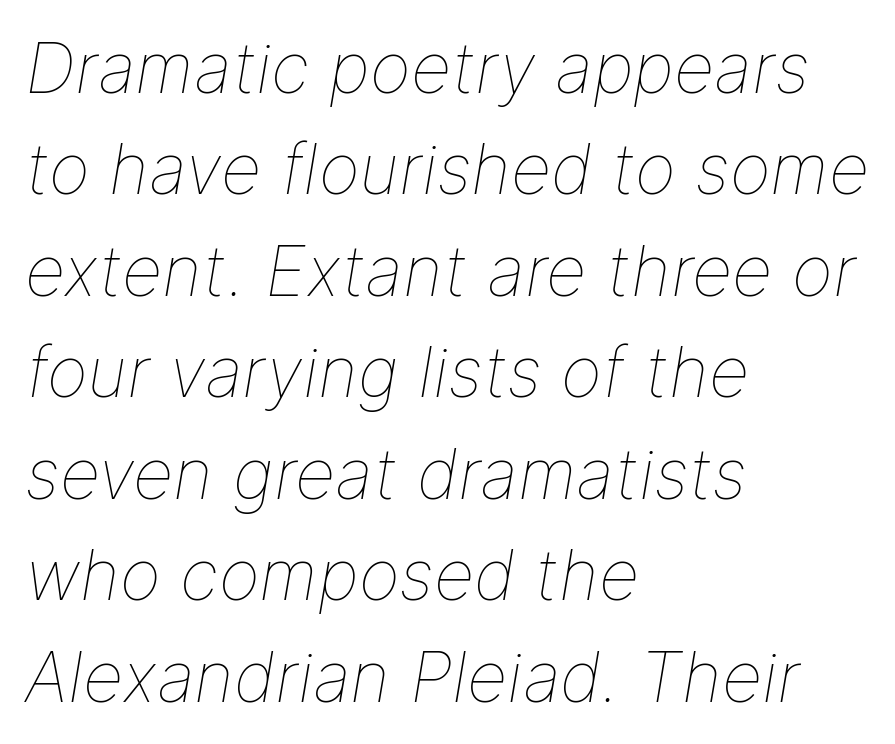
The image shows 70 px thin type, italic (leaning right); set left-aligned, normal line spacing (1.45x), normal letter spacing, not underlined; low stroke contrast and a medium x-height.
